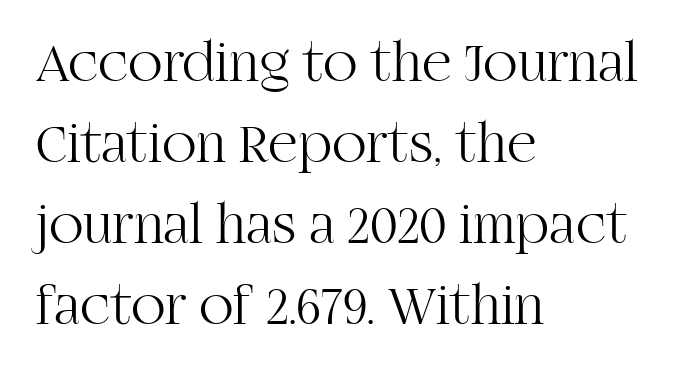
The image shows 57 px light serif type, upright; set left-aligned, normal line spacing (1.42x), normal letter spacing, not underlined; high stroke contrast and a large x-height.
